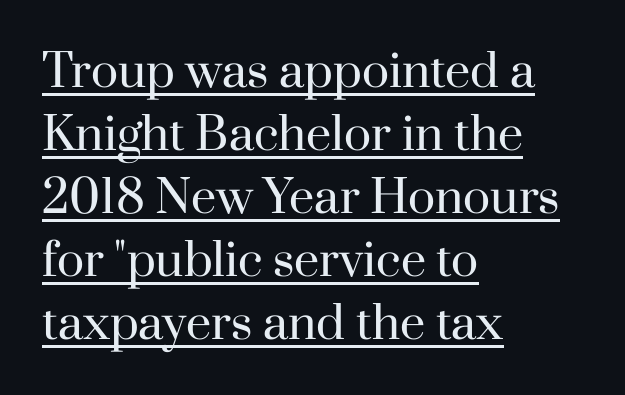
{"serif": "yes", "italic": "no", "bold": "no", "weight": "regular", "width": "normal", "stroke_contrast": "high", "x_height": "small", "monospaced": "no", "underline": "yes", "align": "left", "line_spacing": "normal", "line_spacing_ratio": 1.4, "letter_spacing": "normal", "letter_spacing_em": 0.0, "glyph_px": 45}
